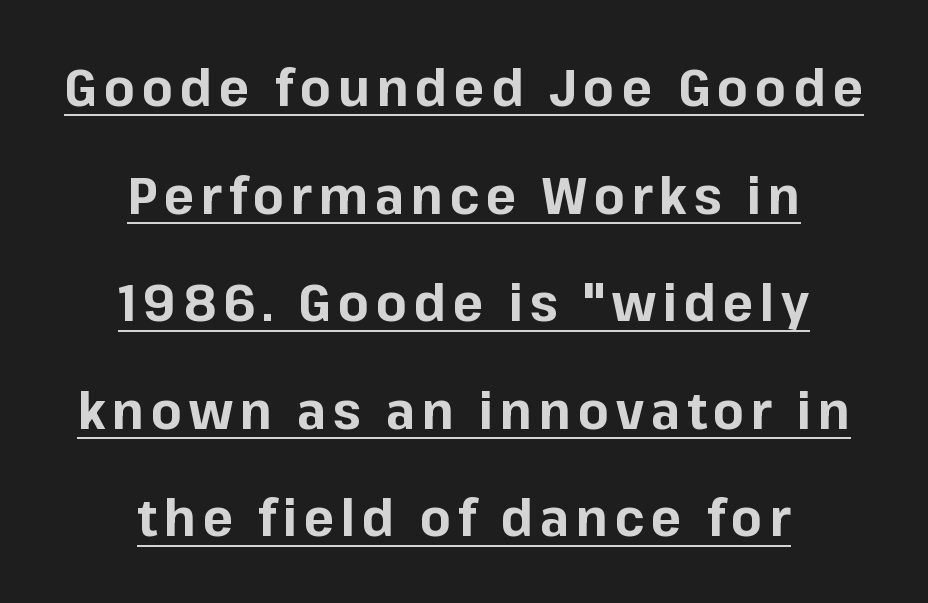
The text block is weighted toward neither margin, spreading evenly from the middle. Does the lettering tilt? It doesn't — this is upright. Decoration check: the copy is underlined. Here the designer chose a conventional face with non-uniform glyph widths.
